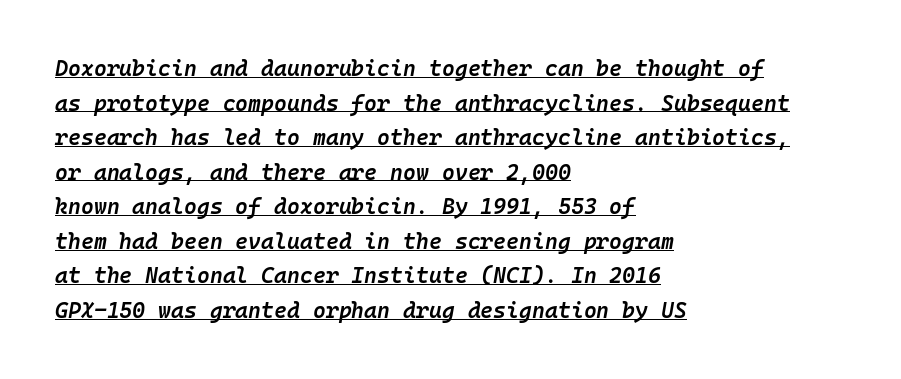
{"italic": "yes", "lean": "right", "slant_degrees": 10, "bold": "semi", "underline": "yes", "align": "left", "line_spacing": "normal", "line_spacing_ratio": 1.57, "letter_spacing": "normal", "letter_spacing_em": 0.0, "glyph_px": 22}
